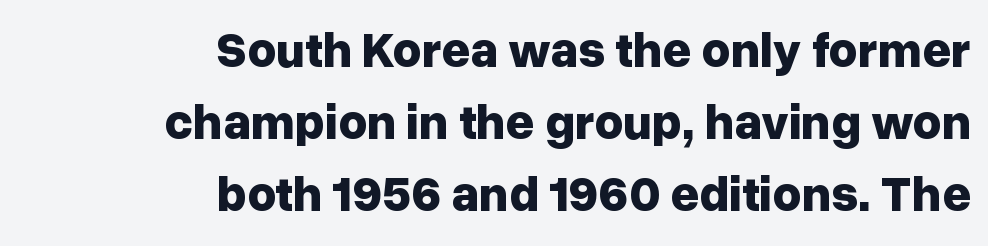
{"serif": "no", "italic": "no", "bold": "yes", "weight": "bold", "width": "normal", "stroke_contrast": "low", "x_height": "medium", "monospaced": "no", "underline": "no", "align": "right", "line_spacing": "normal", "line_spacing_ratio": 1.44, "letter_spacing": "normal", "letter_spacing_em": 0.0, "glyph_px": 50}
